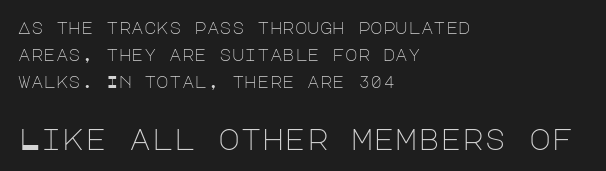
The image shows 30 px light sans-serif type, upright; set left-aligned, normal line spacing (1.58x), normal letter spacing, not underlined; the second (bottom) block is 1.76x larger; low stroke contrast and a large x-height.
